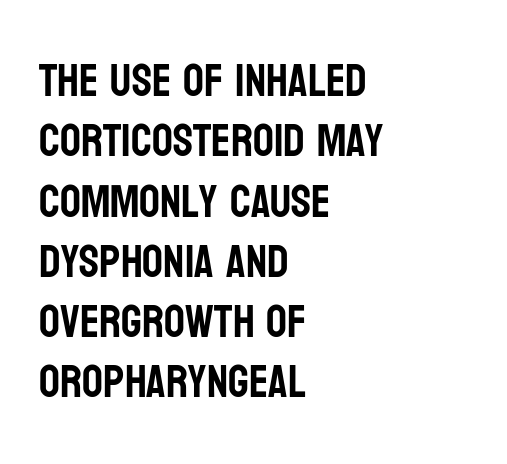
{"serif": "no", "italic": "no", "width": "condensed", "stroke_contrast": "low", "x_height": "large", "monospaced": "no", "underline": "no", "align": "left", "line_spacing": "normal", "line_spacing_ratio": 1.31, "letter_spacing": "normal", "letter_spacing_em": 0.0, "glyph_px": 46}
